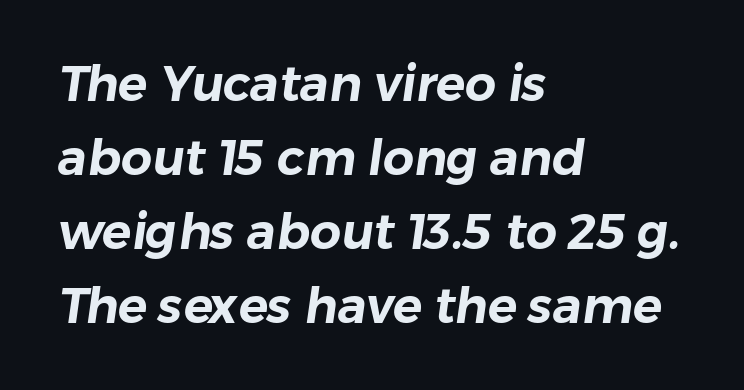
Is this a fixed-width face? No — the glyphs have proportional, varying widths. Underlining? Definitely not there. In CSS terms this would be text-align: left. Vertical spacing — default. The tracking reads as untouched default to a designer's eye.
